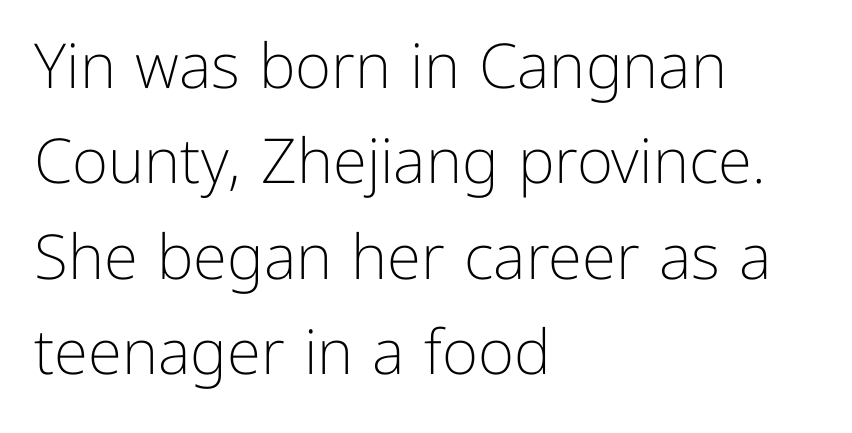
Plain, unruled lines of type. Proportional: the letters do not fall into vertical columns. To sum up the face: it is a sans, with no serifs. A light-to-regular cut is what we see here.
